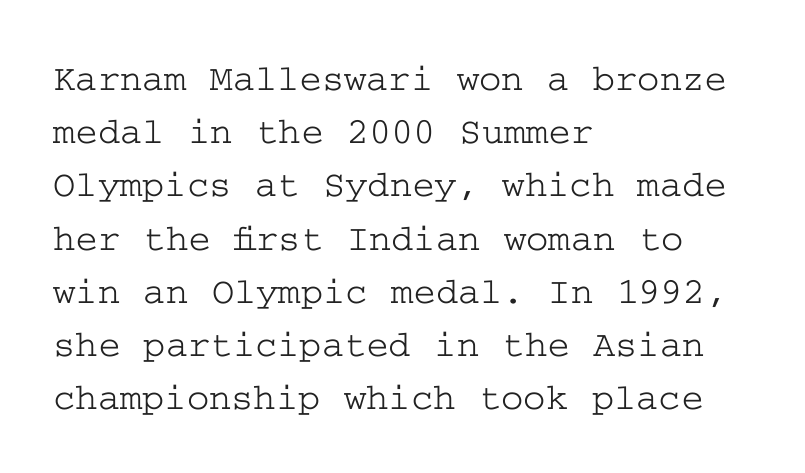
Q: Is the text italic (slanted)? A: No, it is upright.
Q: Is the typeface a serif or a sans-serif typeface? A: Serif.
Q: Is the text underlined? A: No.
Q: How is the paragraph aligned? A: Left-aligned.
Q: Is the spacing between letters normal or unusually wide? A: Normal.
Q: Is the spacing between lines tight, normal or loose? A: Normal.
Q: Width (condensed, normal, or wide)? A: Wide.
Q: Stroke contrast? A: Low.
Q: x-height? A: Medium.
